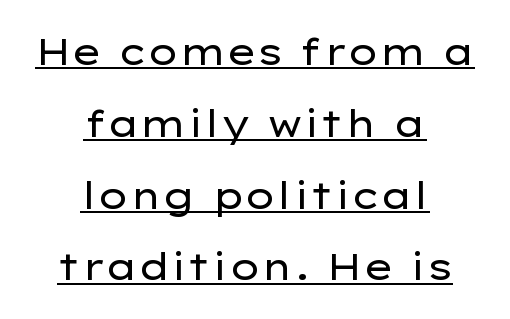
In designer terms, the underline attribute is active on this setting. This rendering uses center alignment, leaving both contours irregular but symmetric. Stroke terminals: plain, sans-serif. Do the characters align in a grid? No, the font is proportional. Rows of type keep a wide berth in the vertical direction. The typeface has the unassuming heft of standard copy or less.
